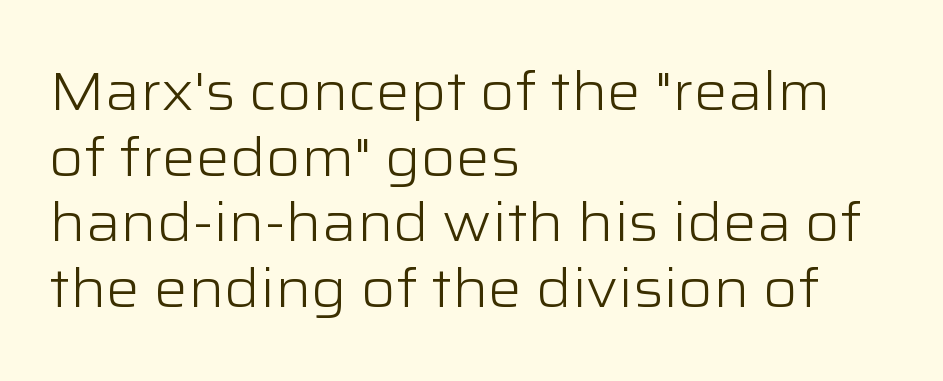
The image shows 53 px light, wide sans-serif type, upright; set left-aligned, line spacing 1.24x, normal letter spacing, not underlined; low stroke contrast and a medium x-height.
